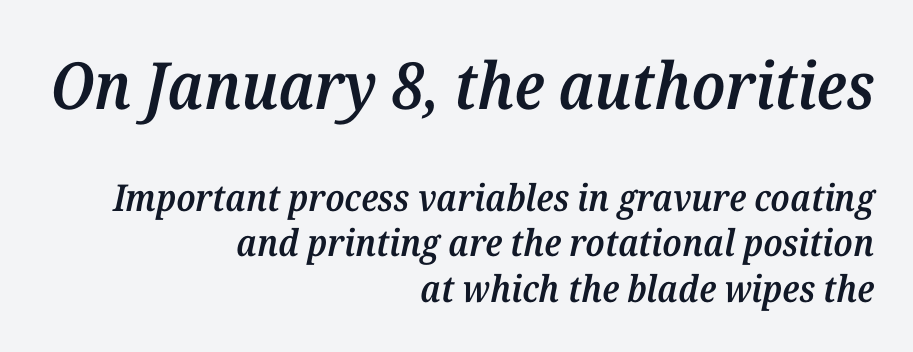
The image shows 65 px semibold serif type, italic (leaning right); set right-aligned, line spacing 1.23x, normal letter spacing, not underlined; the first (top) block is 1.76x larger; medium stroke contrast and a medium x-height.
